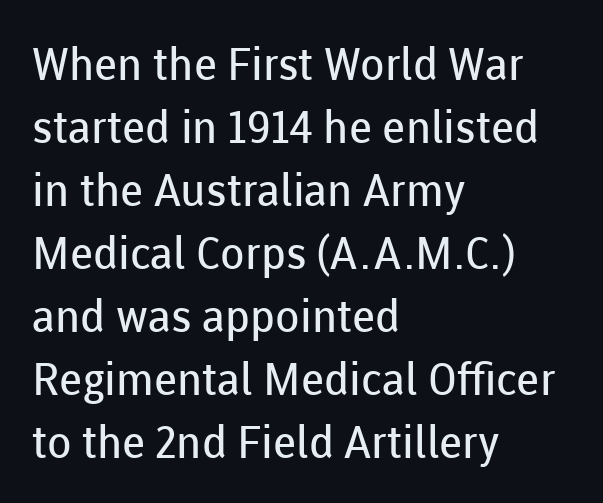
The image shows 45 px regular-weight sans-serif type, upright; set left-aligned, normal line spacing (1.4x), normal letter spacing, not underlined; low stroke contrast and a medium x-height.
